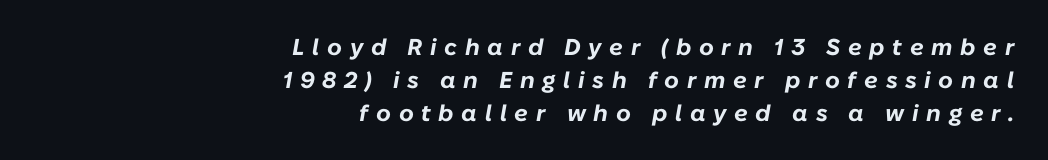
Q: Is the text bold? A: Yes.
Q: Is the text italic (slanted)? A: Yes, it leans right by about 10 degrees.
Q: Is the text underlined? A: No.
Q: How is the paragraph aligned? A: Right-aligned.
Q: Is the spacing between letters normal or unusually wide? A: Unusually wide.
Q: Is the spacing between lines tight, normal or loose? A: Normal.
